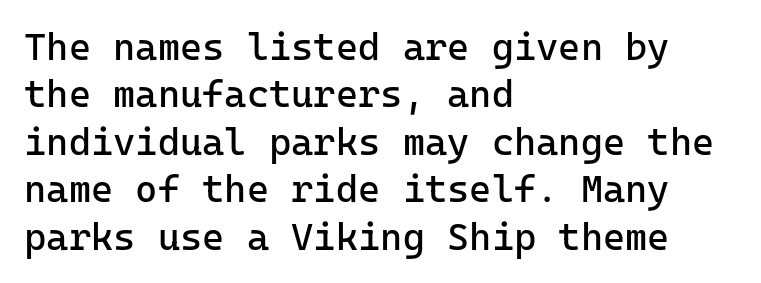
{"serif": "no", "italic": "no", "bold": "no", "weight": "regular", "width": "normal", "stroke_contrast": "low", "x_height": "medium", "underline": "no", "align": "left", "line_spacing": "normal", "line_spacing_ratio": 1.25, "letter_spacing": "normal", "letter_spacing_em": 0.0, "glyph_px": 38}
